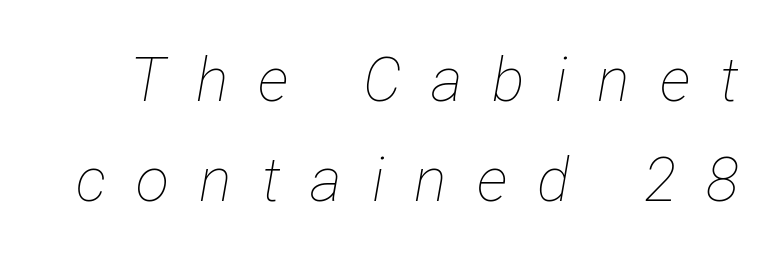
Q: Is the text bold? A: No.
Q: Is the text italic (slanted)? A: Yes, it leans right by about 12 degrees.
Q: Is the text underlined? A: No.
Q: Is the spacing between letters normal or unusually wide? A: Unusually wide.
Q: Is the spacing between lines tight, normal or loose? A: Normal.
Q: Width (condensed, normal, or wide)? A: Condensed.
Q: Stroke contrast? A: Low.
Q: x-height? A: Medium.
Q: Monospaced? A: No.
